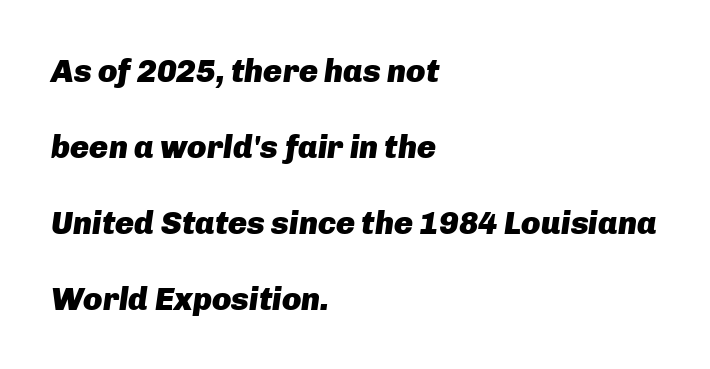
{"italic": "yes", "lean": "right", "slant_degrees": 8, "bold": "yes", "weight": "heavy", "width": "normal", "stroke_contrast": "low", "x_height": "medium", "monospaced": "no", "underline": "no", "align": "left", "line_spacing": "loose", "line_spacing_ratio": 2.37, "letter_spacing": "normal", "letter_spacing_em": 0.0, "glyph_px": 32}
